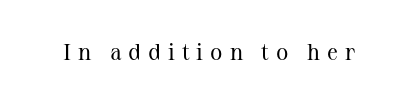
Q: Is the text bold? A: No.
Q: Is the text italic (slanted)? A: No, it is upright.
Q: Is the text underlined? A: No.
Q: Is the spacing between letters normal or unusually wide? A: Unusually wide.
